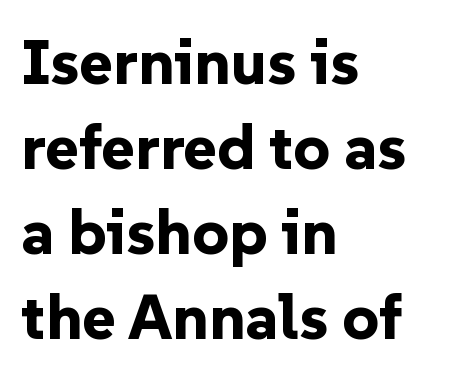
Q: Is the text bold? A: Yes.
Q: Is the text italic (slanted)? A: No, it is upright.
Q: Is the typeface a serif or a sans-serif typeface? A: Sans-serif.
Q: Is the text underlined? A: No.
Q: How is the paragraph aligned? A: Left-aligned.
Q: Is the spacing between letters normal or unusually wide? A: Normal.
Q: Is the spacing between lines tight, normal or loose? A: Normal.
Q: Width (condensed, normal, or wide)? A: Normal.
Q: Stroke contrast? A: Low.
Q: x-height? A: Medium.
Q: Monospaced? A: No.
